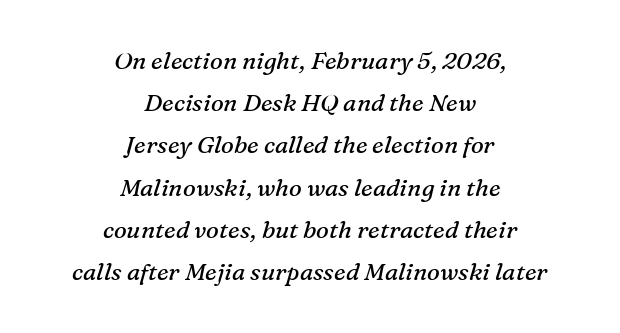
Q: Is the text bold? A: No.
Q: Is the text italic (slanted)? A: Yes, it leans right by about 16 degrees.
Q: Is the text underlined? A: No.
Q: How is the paragraph aligned? A: Centered.
Q: Is the spacing between letters normal or unusually wide? A: Normal.
